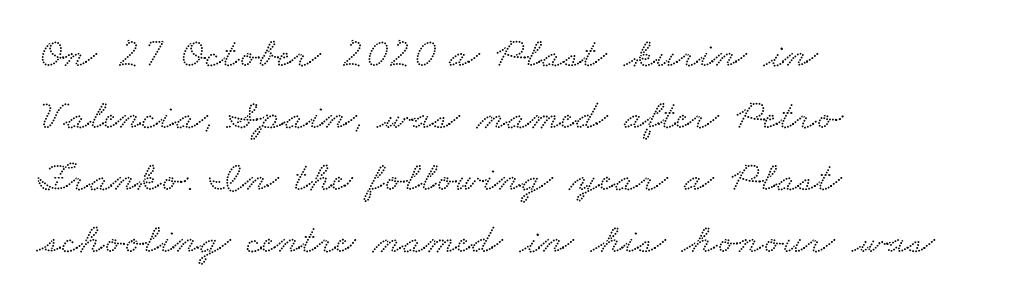
Clear beneath every line of the passage. Line spacing here is normal. This is serif lettering, the kind often seen in printed books. A typesetter would call this zero additional tracking. Horizontal alignment here is leftward, the default for most running prose. Think of a printed novel: that variable character pitch is what you see here.
